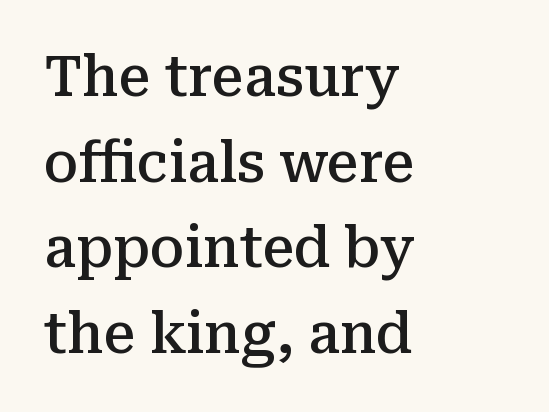
The image shows 56 px semibold serif type, upright; set left-aligned, normal line spacing (1.53x), normal letter spacing, not underlined; medium stroke contrast and a medium x-height.
